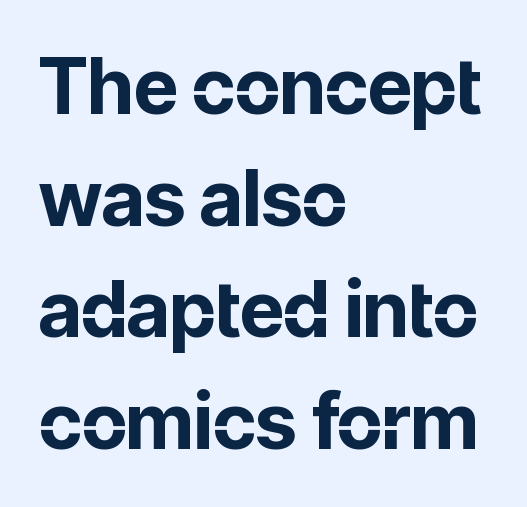
The rendering uses natural spacing where letterforms have individual widths. Any mark beneath the type? The region is blank. The rendering uses a moderate line-height, typical for paragraphs. Does the type have serifs? No, each stem ends abruptly. Tall strokes in this sample are plumb rather than angled.
